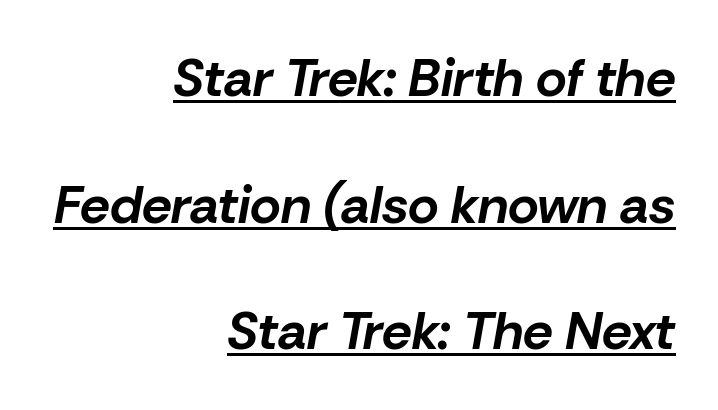
Where is the straight margin? On the right. The rendering keeps characters at their native spacing. Successive baselines arrive slowly, with a big drop between each. These lines carry a lot of weight — the face is fully bold.
